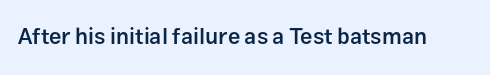
There is no visible air inserted between adjacent glyphs. The characters look somewhat weighty, a semibold short of true bold. Check the space under the baseline: it is left empty. Ascenders rise straight up at ninety degrees.
